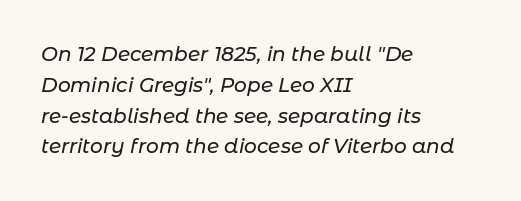
Q: Is the text italic (slanted)? A: Yes, it leans right by about 11 degrees.
Q: Is the text underlined? A: No.
Q: How is the paragraph aligned? A: Left-aligned.
Q: Is the spacing between letters normal or unusually wide? A: Normal.
Q: Is the spacing between lines tight, normal or loose? A: Normal.
